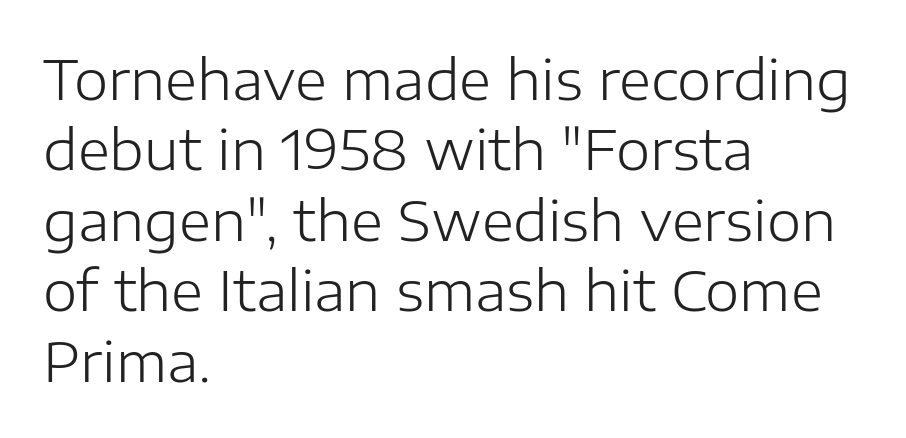
{"serif": "no", "italic": "no", "bold": "no", "weight": "light", "width": "normal", "stroke_contrast": "low", "x_height": "medium", "monospaced": "no", "underline": "no", "align": "left", "line_spacing": "normal", "line_spacing_ratio": 1.28, "letter_spacing": "normal", "letter_spacing_em": 0.0, "glyph_px": 55}
